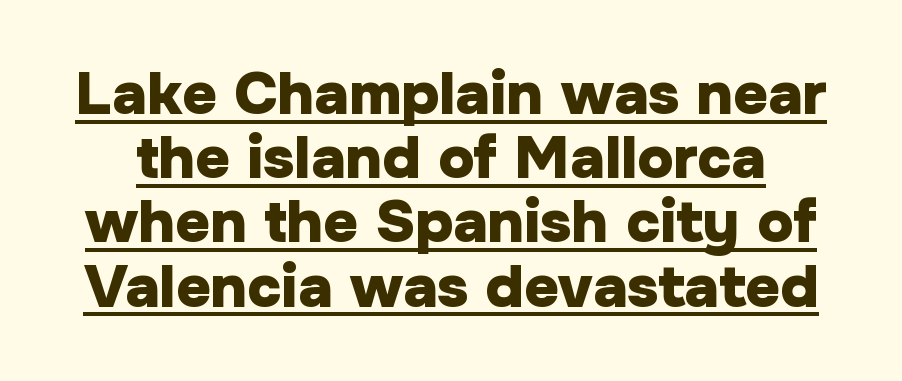
The image shows 60 px heavy sans-serif type, upright; set tight line spacing (1.07x), normal letter spacing, underlined; low stroke contrast and a medium x-height.
